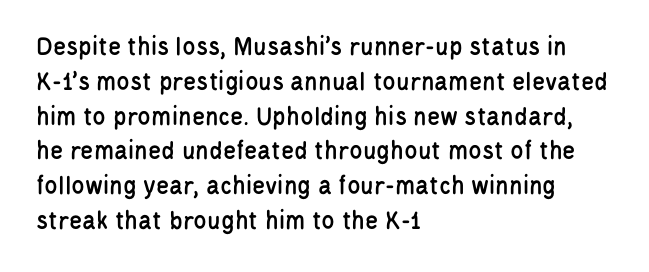
{"italic": "no", "underline": "no", "align": "left", "line_spacing": "normal", "line_spacing_ratio": 1.29, "letter_spacing": "normal", "letter_spacing_em": 0.0, "glyph_px": 27}
